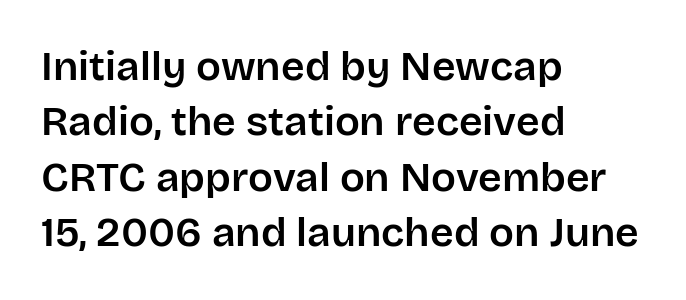
{"serif": "no", "italic": "no", "width": "normal", "stroke_contrast": "low", "x_height": "large", "monospaced": "no", "underline": "no", "align": "left", "line_spacing": "normal", "line_spacing_ratio": 1.35, "letter_spacing": "normal", "letter_spacing_em": 0.0, "glyph_px": 41}
